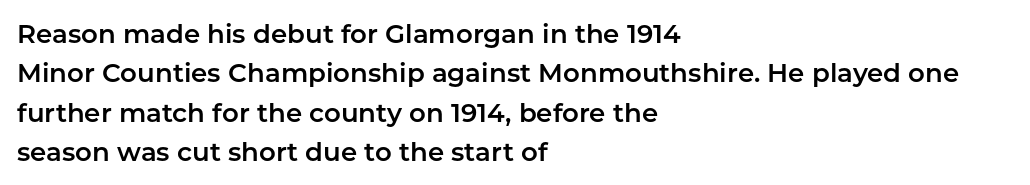
The image shows 26 px text type, upright; set left-aligned, normal line spacing (1.51x), normal letter spacing, not underlined.
